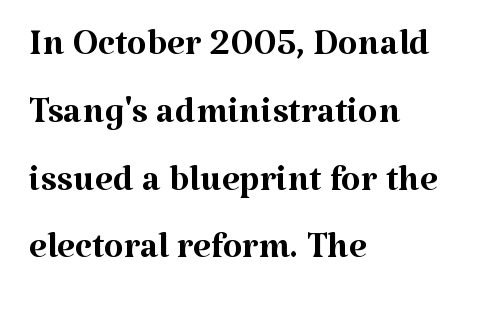
The image shows 51 px regular-weight serif type, upright; set left-aligned, normal line spacing (1.33x), normal letter spacing, not underlined; medium stroke contrast and a medium x-height.
